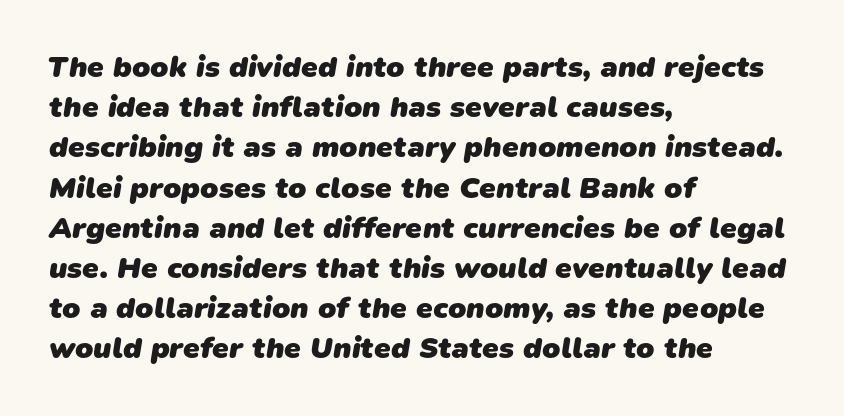
{"serif": "no", "bold": "yes", "weight": "heavy", "width": "normal", "stroke_contrast": "low", "x_height": "medium", "monospaced": "no", "underline": "no", "align": "left", "line_spacing": "normal", "line_spacing_ratio": 1.34, "letter_spacing": "normal", "letter_spacing_em": 0.0, "glyph_px": 30}
